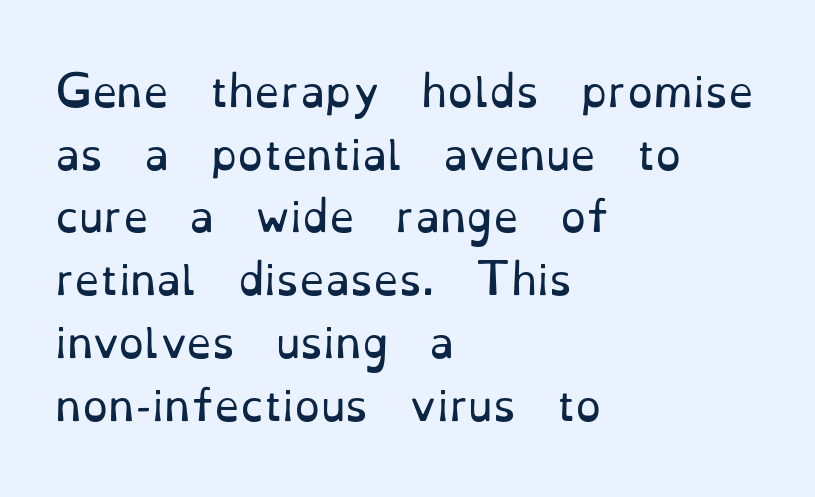
{"italic": "no", "bold": "no", "weight": "regular", "width": "normal", "stroke_contrast": "low", "x_height": "small", "monospaced": "no", "underline": "no", "align": "left", "line_spacing": "normal", "line_spacing_ratio": 1.53, "letter_spacing": "normal", "letter_spacing_em": 0.0, "glyph_px": 41}
